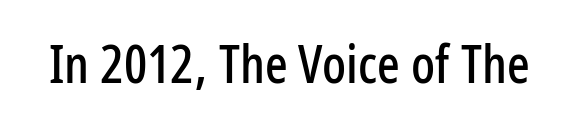
{"serif": "no", "italic": "no", "width": "condensed", "stroke_contrast": "low", "x_height": "medium", "monospaced": "no", "underline": "no", "letter_spacing": "normal", "letter_spacing_em": 0.0, "glyph_px": 53}
